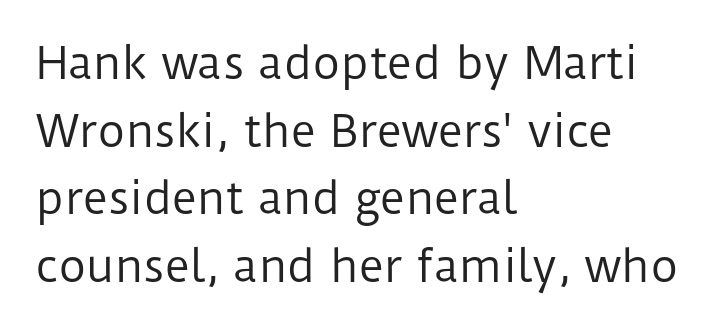
The image shows 43 px regular-weight sans-serif type, upright; set left-aligned, normal line spacing (1.57x), normal letter spacing, not underlined; low stroke contrast and a medium x-height.
